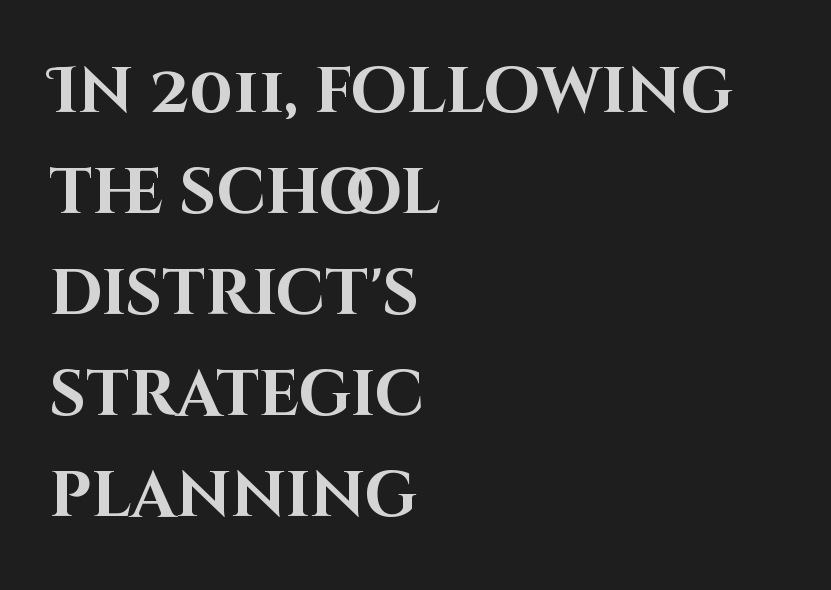
{"serif": "no", "italic": "no", "bold": "yes", "weight": "bold", "width": "normal", "stroke_contrast": "high", "x_height": "large", "monospaced": "no", "underline": "no", "align": "left", "line_spacing": "normal", "line_spacing_ratio": 1.58, "letter_spacing": "normal", "letter_spacing_em": 0.0, "glyph_px": 64}
